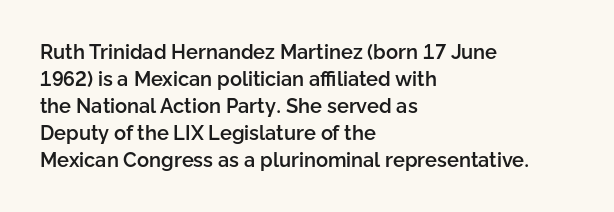
The image shows 20 px text type, upright; set left-aligned, normal line spacing (1.35x), normal letter spacing, not underlined.
